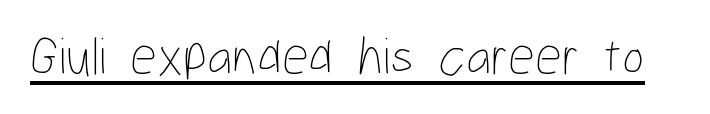
Q: Is the text bold? A: No.
Q: Is the text italic (slanted)? A: No, it is upright.
Q: Is the text underlined? A: Yes.
Q: Is the spacing between letters normal or unusually wide? A: Normal.
Q: Width (condensed, normal, or wide)? A: Condensed.
Q: Stroke contrast? A: Low.
Q: x-height? A: Medium.
Q: Monospaced? A: No.
